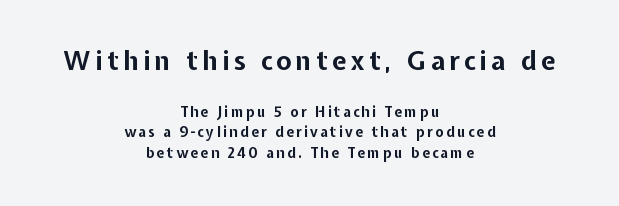
The image shows 26 px bold type, upright; set centered, normal line spacing (1.46x), not underlined; the first (top) block is 1.86x larger.
